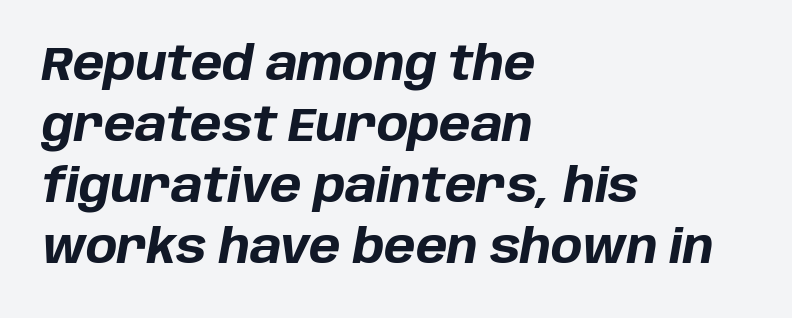
Q: Is the text bold? A: Yes.
Q: Is the text italic (slanted)? A: Yes, it leans right by about 10 degrees.
Q: Is the text underlined? A: No.
Q: How is the paragraph aligned? A: Left-aligned.
Q: Is the spacing between letters normal or unusually wide? A: Normal.
Q: Is the spacing between lines tight, normal or loose? A: Normal.
Q: Width (condensed, normal, or wide)? A: Normal.
Q: Stroke contrast? A: Low.
Q: x-height? A: Large.
Q: Monospaced? A: No.
